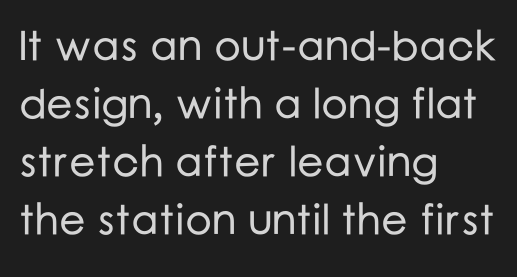
The image shows 42 px sans-serif type, upright; set left-aligned, normal line spacing (1.38x), normal letter spacing, not underlined; low stroke contrast and a medium x-height.
